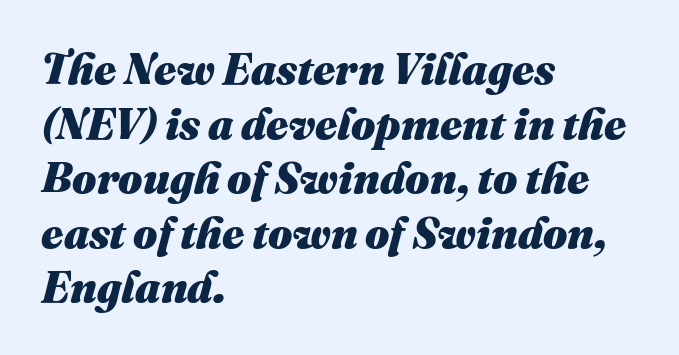
{"italic": "yes", "lean": "right", "slant_degrees": 16, "bold": "yes", "weight": "heavy", "width": "normal", "stroke_contrast": "medium", "x_height": "medium", "monospaced": "no", "underline": "no", "align": "left", "line_spacing": "normal", "line_spacing_ratio": 1.27, "letter_spacing": "normal", "letter_spacing_em": 0.0, "glyph_px": 43}
